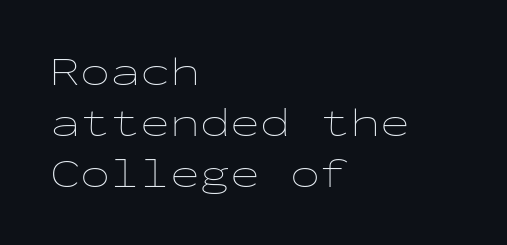
The image shows 40 px thin, wide type, upright, monospaced; set left-aligned, normal line spacing (1.27x), normal letter spacing, not underlined; low stroke contrast and a medium x-height.
